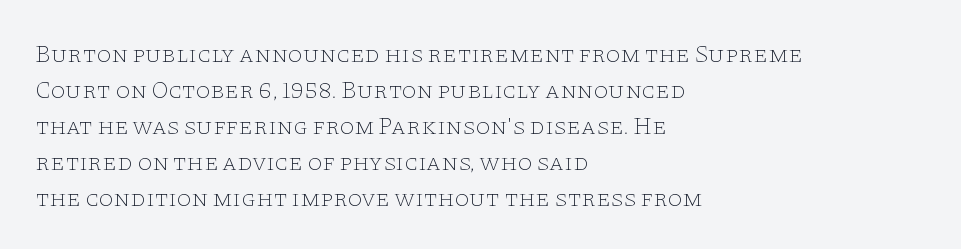
The image shows 24 px text type, upright; set left-aligned, normal line spacing (1.5x), normal letter spacing, not underlined.
